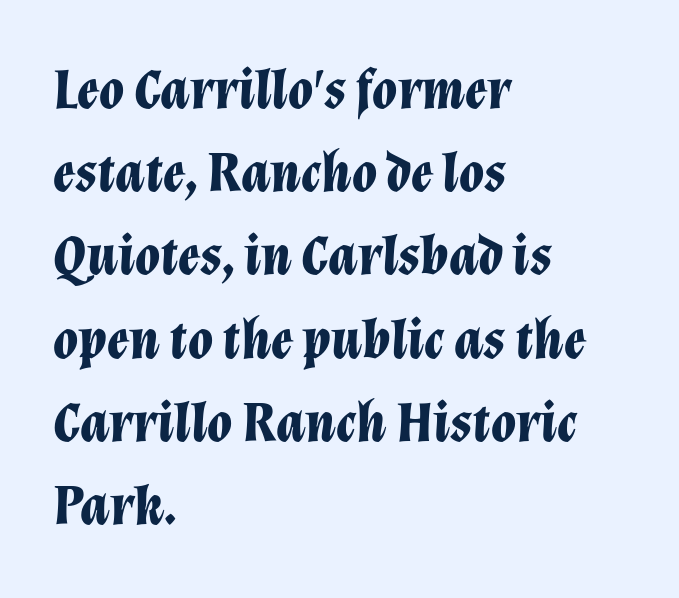
How would I describe the line gaps? Plain and ordinary. Is the type bold? Yes — the strokes are clearly thick and heavy. Characters are canted at an angle relative to the baseline's perpendicular. Observe the ordinary spacing: letters are neighbours, not strangers. These lines are rendered in a variable-pitch font. Bare-footed words on every line.
